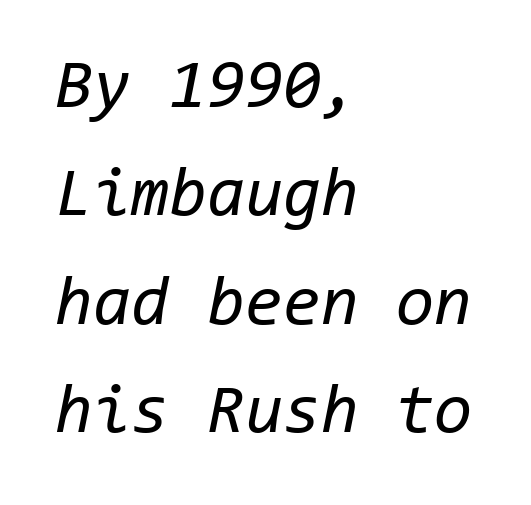
The image shows 69 px regular-weight type, italic (leaning right), monospaced; set left-aligned, normal line spacing (1.57x), normal letter spacing, not underlined; low stroke contrast and a medium x-height.
